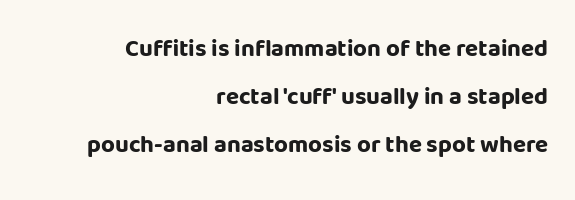
{"italic": "no", "bold": "yes", "underline": "no", "align": "right", "line_spacing": "loose", "line_spacing_ratio": 2.01, "letter_spacing": "normal", "letter_spacing_em": 0.0, "glyph_px": 24}
